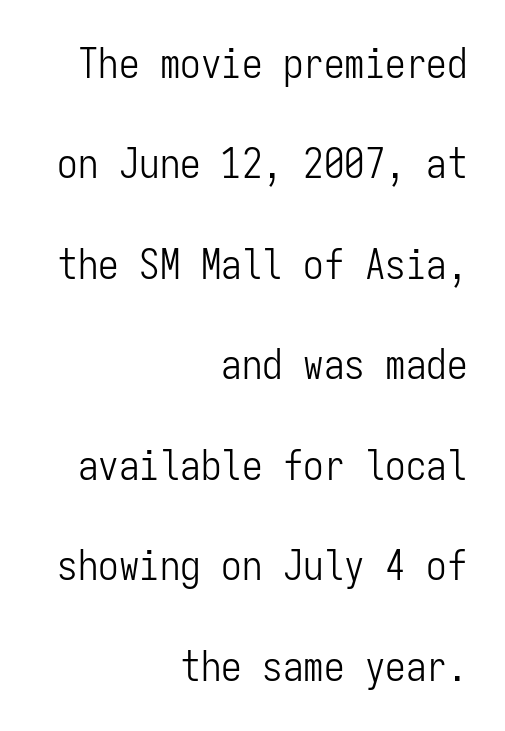
No extra ink here — the face is not bold. Is this a sans? Yes — the strokes have no serifs. These lines are rendered in a fixed-pitch font. The strip under each line holds only bare page. The lines in this sample share a right terminus and differ only in where they begin. Quick note: interline space is abundant.
